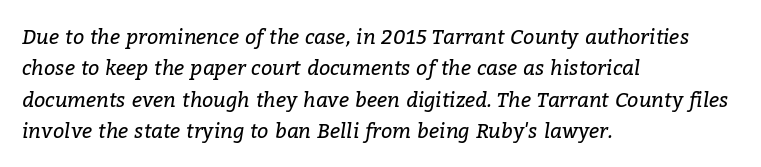
Unmarked baselines from the first word to the last. The line texture is even and compact thanks to regular tracking. Alignment: flush left. The lettering tilts uniformly, giving the passage an italic look. Is the type heavy? It reads as light-to-regular instead.
